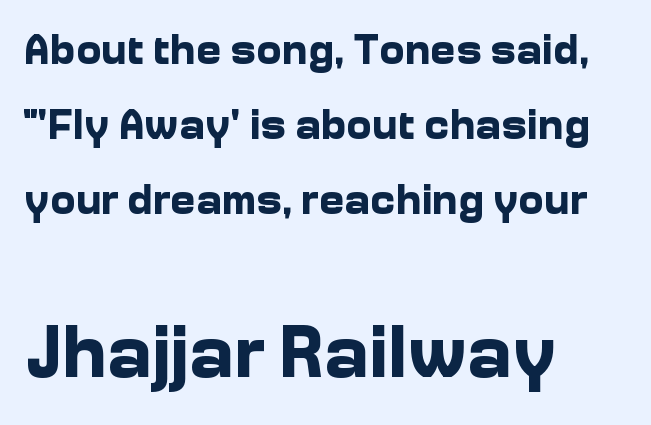
Q: Is the text bold? A: Yes.
Q: Is the text italic (slanted)? A: No, it is upright.
Q: Is the typeface a serif or a sans-serif typeface? A: Sans-serif.
Q: Is the text underlined? A: No.
Q: How is the paragraph aligned? A: Left-aligned.
Q: Is the spacing between letters normal or unusually wide? A: Normal.
Q: Which block of text is set in a larger size, the first (top) or the second (bottom)? A: The second (bottom) one.
Q: Width (condensed, normal, or wide)? A: Normal.
Q: Stroke contrast? A: Low.
Q: x-height? A: Medium.
Q: Monospaced? A: No.
